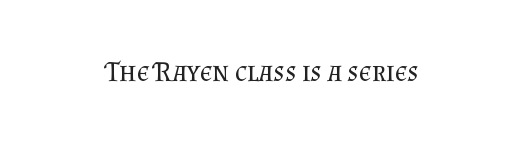
The font's upright variant was chosen for this text. The passage shown is not bold in any degree. Spacing verdict: proportional, widths tailored to each character. Observe the serifs anchoring each vertical stroke in this sample.
